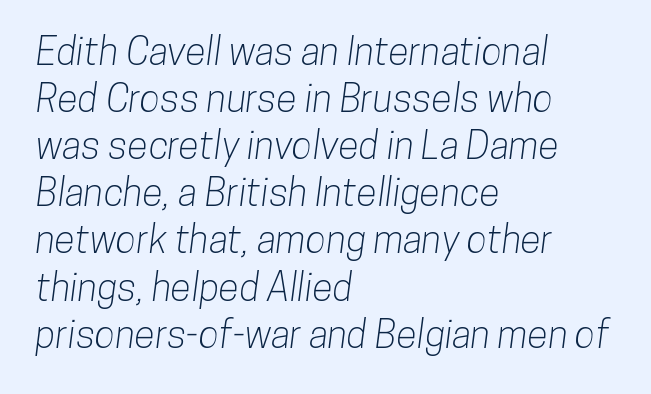
This sample uses plain, unmodified letter spacing. Letters rest on an invisible, unmarked baseline. Line starts are locked; line ends wander. You could not count columns in this text — the font is proportionally spaced. Nope, no serifs anywhere on these letters.
